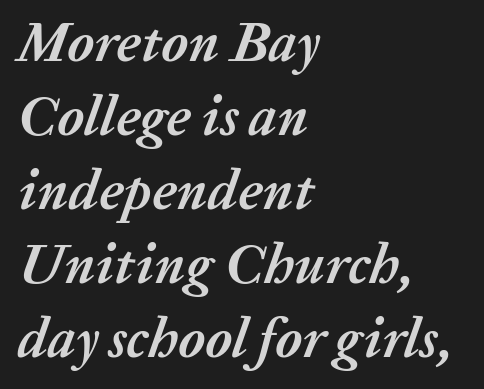
The image shows 56 px semibold type, italic (leaning right); set left-aligned, normal line spacing (1.32x), normal letter spacing, not underlined; medium stroke contrast and a medium x-height.
